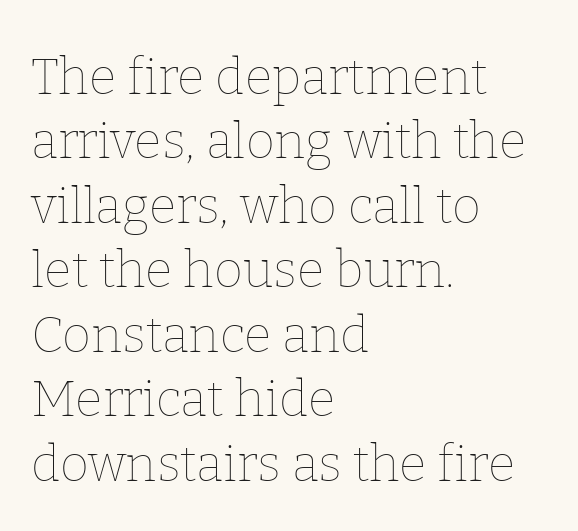
{"italic": "no", "bold": "no", "weight": "thin", "width": "normal", "stroke_contrast": "low", "x_height": "medium", "monospaced": "no", "underline": "no", "align": "left", "line_spacing": "normal", "line_spacing_ratio": 1.29, "letter_spacing": "normal", "letter_spacing_em": 0.0, "glyph_px": 50}
